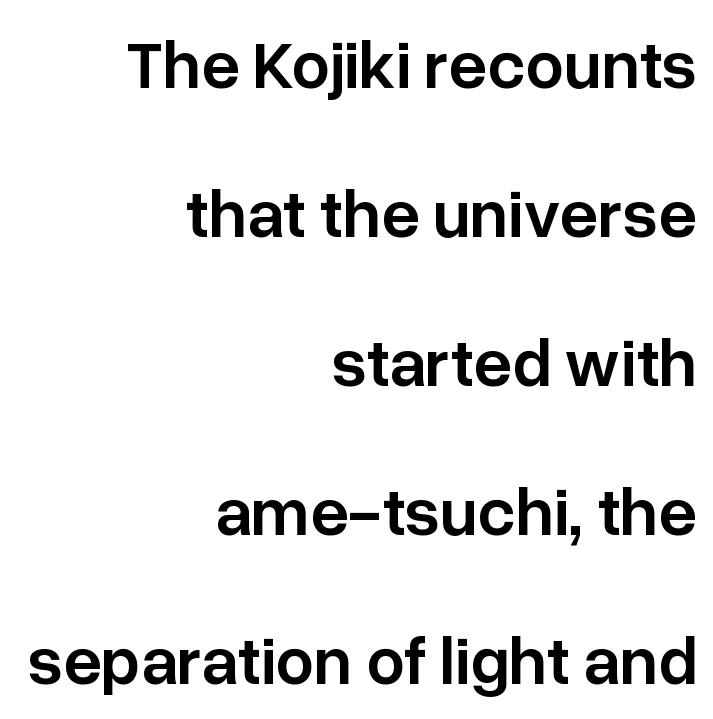
Q: Is the text bold? A: Semi-bold.
Q: Is the text italic (slanted)? A: No, it is upright.
Q: Is the typeface a serif or a sans-serif typeface? A: Sans-serif.
Q: Is the text underlined? A: No.
Q: How is the paragraph aligned? A: Right-aligned.
Q: Is the spacing between letters normal or unusually wide? A: Normal.
Q: Is the spacing between lines tight, normal or loose? A: Loose.
Q: Width (condensed, normal, or wide)? A: Normal.
Q: Stroke contrast? A: Low.
Q: x-height? A: Medium.
Q: Monospaced? A: No.
